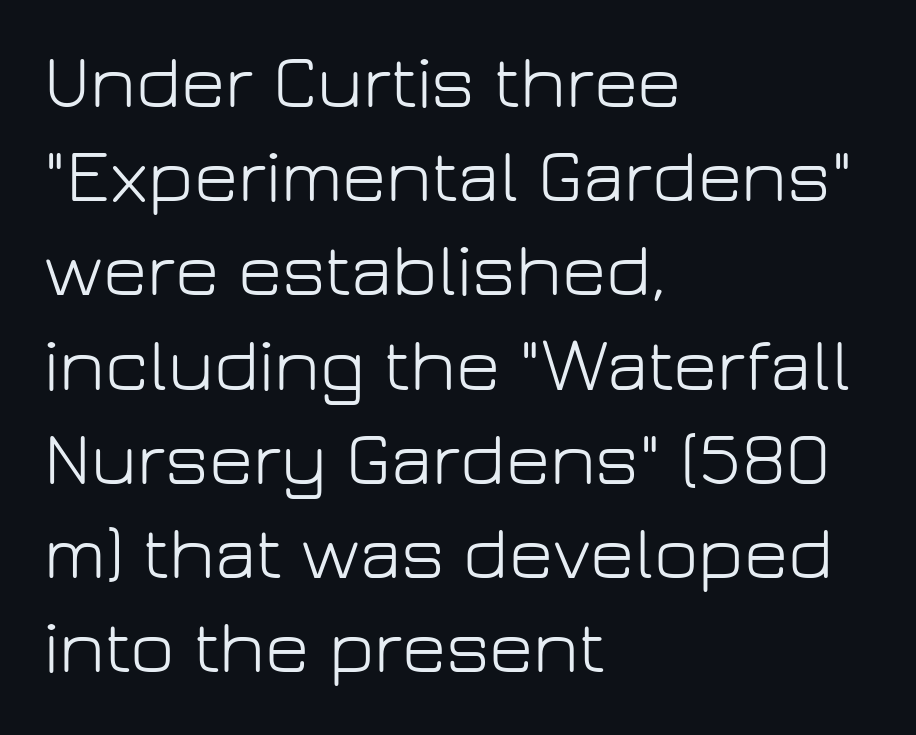
A typesetter would call this proportional, since set widths differ per character. The letterforms sit at book weight or below. You can tell from the bare stems that sans-serif type was used. Nobody touched the tracking dial on this one. The text block is weighted toward the left margin, trailing off unevenly rightward. The string is rendered with underlining switched off.
